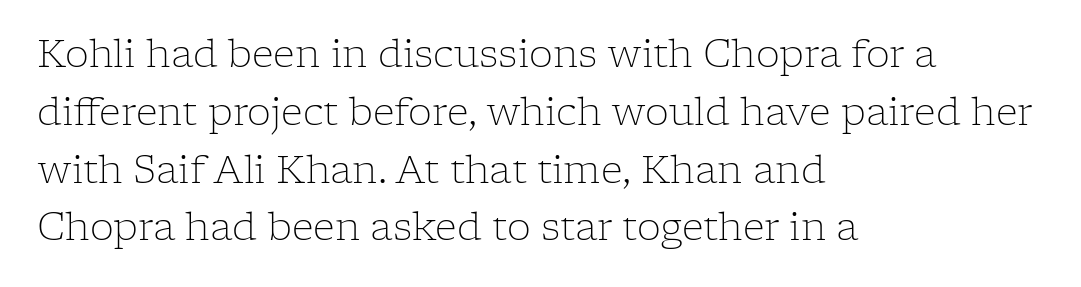
The letters advance in unequal steps, a hallmark of proportional type. The foot of each line stays bare and open. The strokes carry an ordinary text weight at most. The rendering keeps characters at their native spacing. The lines in this sample share a left origin and differ only in where they stop.
